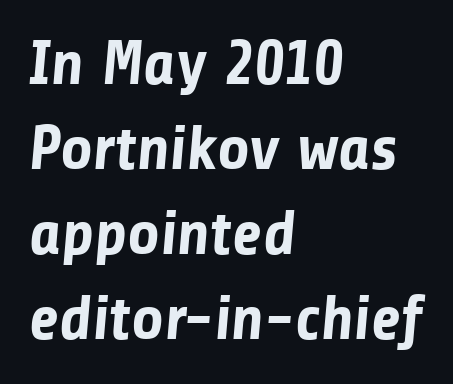
The image shows 63 px bold sans-serif type; set left-aligned, normal line spacing (1.35x), normal letter spacing, not underlined; low stroke contrast and a medium x-height.
